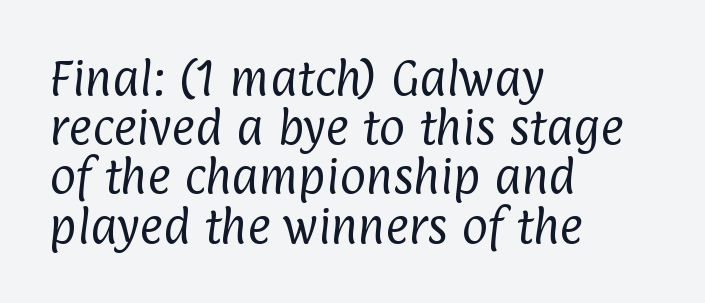
{"serif": "no", "bold": "no", "weight": "regular", "width": "condensed", "stroke_contrast": "low", "x_height": "medium", "monospaced": "no", "underline": "no", "align": "left", "line_spacing_ratio": 1.23, "letter_spacing": "normal", "letter_spacing_em": 0.0, "glyph_px": 40}
